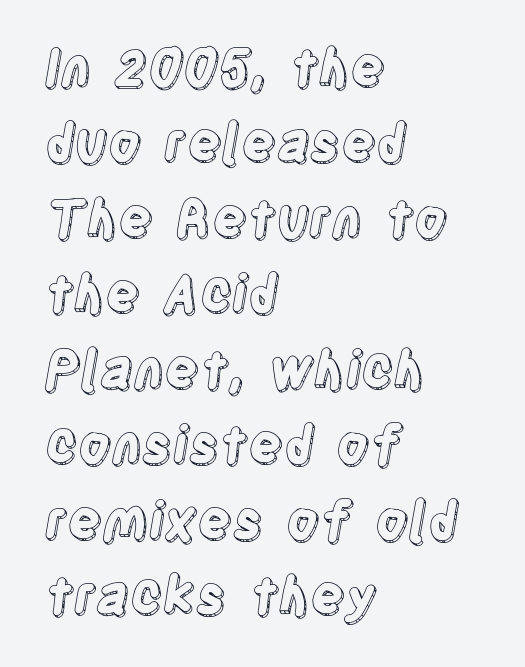
The image shows 51 px condensed type; set left-aligned, normal line spacing (1.48x), normal letter spacing, not underlined; a large x-height.
